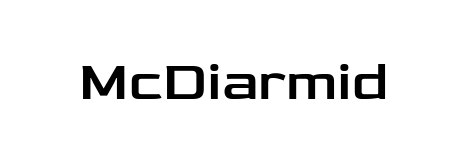
This sample has the flowing, uneven cadence of proportional lettering. Only glyphs here, with clear space below each row. Does the type have serifs? No, each stem ends abruptly. A typesetter would call this zero additional tracking. This sample uses an upright cut, with every glyph sitting square on the baseline.
